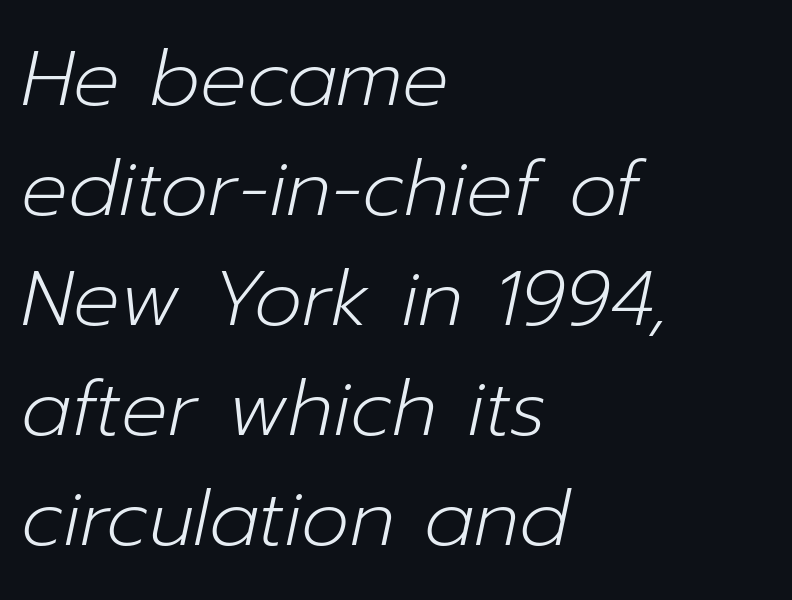
{"italic": "yes", "lean": "right", "slant_degrees": 12, "bold": "no", "weight": "light", "width": "normal", "stroke_contrast": "low", "x_height": "medium", "monospaced": "no", "underline": "no", "align": "left", "line_spacing": "normal", "line_spacing_ratio": 1.43, "letter_spacing": "normal", "letter_spacing_em": 0.0, "glyph_px": 77}
